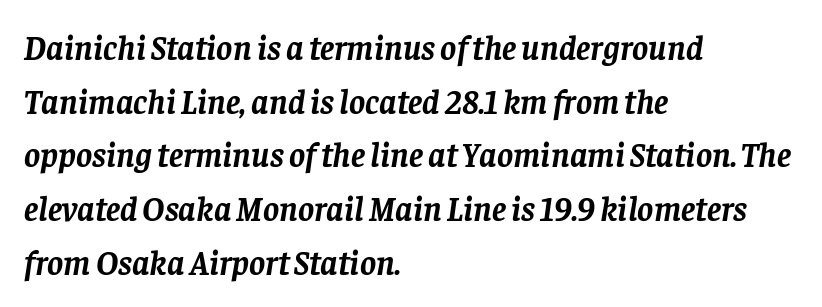
The image shows 34 px semibold serif type, italic (leaning right); set left-aligned, normal line spacing (1.58x), normal letter spacing, not underlined; low stroke contrast and a large x-height.
